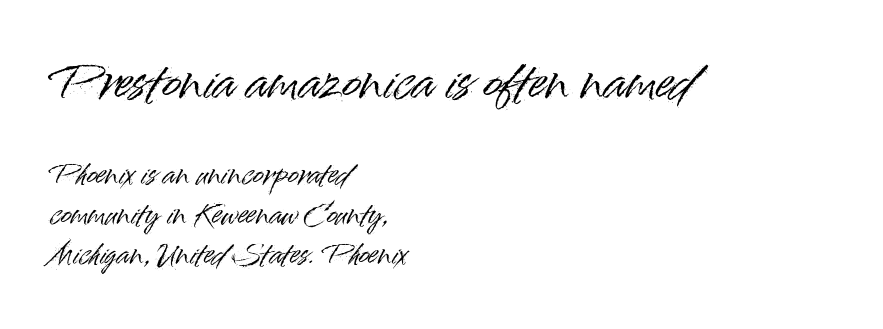
{"serif": "no", "width": "normal", "stroke_contrast": "high", "x_height": "small", "monospaced": "no", "underline": "no", "align": "left", "line_spacing": "normal", "line_spacing_ratio": 1.55, "letter_spacing": "normal", "letter_spacing_em": 0.0, "larger_block": "first", "size_ratio": 1.73, "glyph_px": 45}
